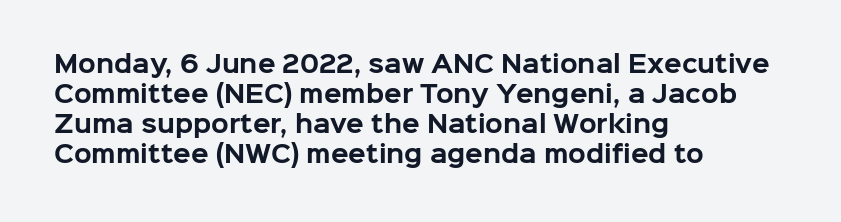
Q: Is the text bold? A: Yes.
Q: Is the text italic (slanted)? A: No, it is upright.
Q: Is the text underlined? A: No.
Q: How is the paragraph aligned? A: Left-aligned.
Q: Is the spacing between letters normal or unusually wide? A: Normal.
Q: Is the spacing between lines tight, normal or loose? A: Normal.
